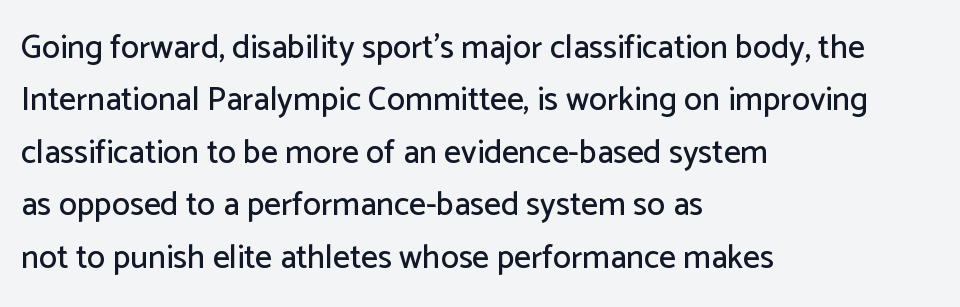
Q: Is the text italic (slanted)? A: No, it is upright.
Q: Is the typeface a serif or a sans-serif typeface? A: Sans-serif.
Q: Is the text underlined? A: No.
Q: How is the paragraph aligned? A: Left-aligned.
Q: Is the spacing between letters normal or unusually wide? A: Normal.
Q: Is the spacing between lines tight, normal or loose? A: Normal.
Q: Width (condensed, normal, or wide)? A: Normal.
Q: Stroke contrast? A: Low.
Q: x-height? A: Medium.
Q: Monospaced? A: No.
